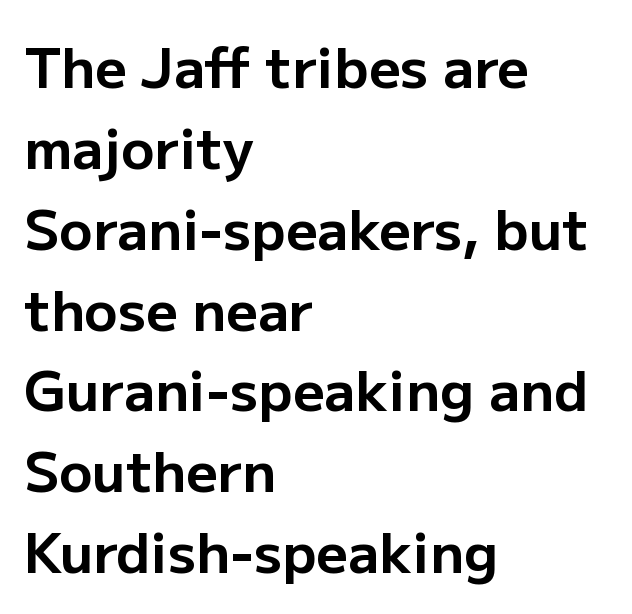
Q: Is the text bold? A: Yes.
Q: Is the text italic (slanted)? A: No, it is upright.
Q: Is the typeface a serif or a sans-serif typeface? A: Sans-serif.
Q: Is the text underlined? A: No.
Q: How is the paragraph aligned? A: Left-aligned.
Q: Is the spacing between letters normal or unusually wide? A: Normal.
Q: Is the spacing between lines tight, normal or loose? A: Normal.
Q: Width (condensed, normal, or wide)? A: Normal.
Q: Stroke contrast? A: Low.
Q: x-height? A: Medium.
Q: Monospaced? A: No.
